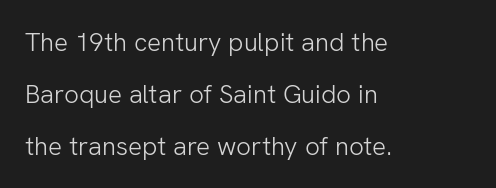
{"italic": "no", "bold": "no", "underline": "no", "align": "left", "line_spacing": "loose", "line_spacing_ratio": 2.0, "letter_spacing": "normal", "letter_spacing_em": 0.0, "glyph_px": 26}
